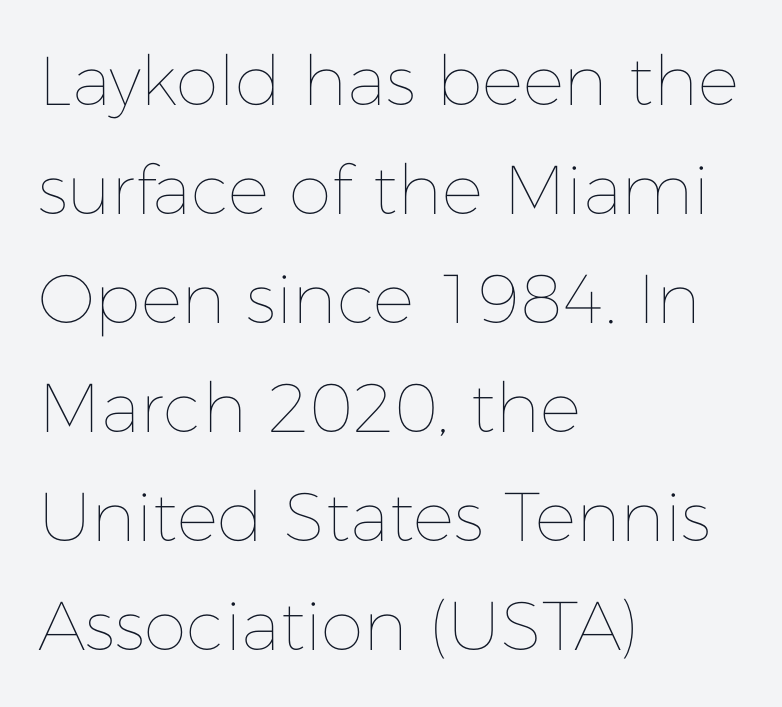
{"italic": "no", "bold": "no", "weight": "thin", "width": "normal", "stroke_contrast": "low", "x_height": "medium", "monospaced": "no", "underline": "no", "align": "left", "line_spacing": "normal", "line_spacing_ratio": 1.58, "letter_spacing": "normal", "letter_spacing_em": 0.0, "glyph_px": 69}
